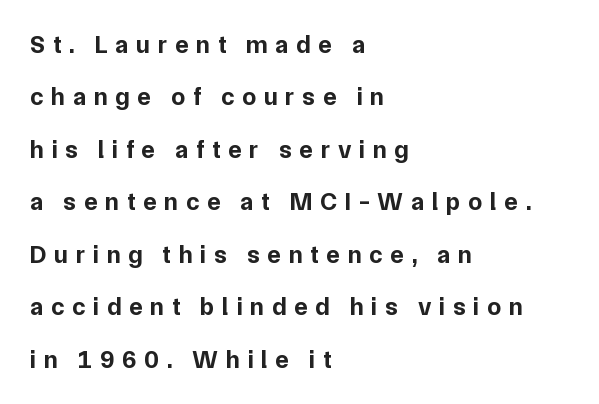
{"italic": "no", "bold": "yes", "underline": "no", "align": "left", "line_spacing": "loose", "line_spacing_ratio": 2.1, "letter_spacing": "wide", "letter_spacing_em": 0.31, "glyph_px": 25}
